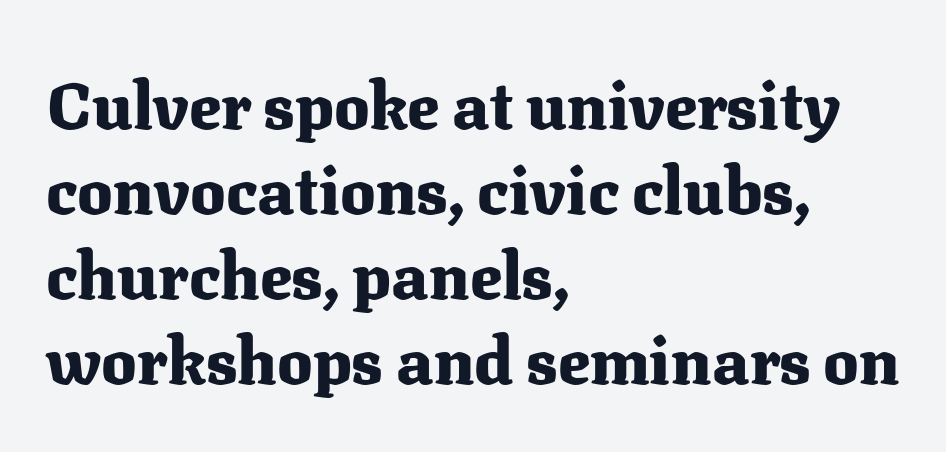
The image shows 66 px heavy serif type, upright; set left-aligned, normal line spacing (1.29x), normal letter spacing, not underlined; medium stroke contrast and a medium x-height.
